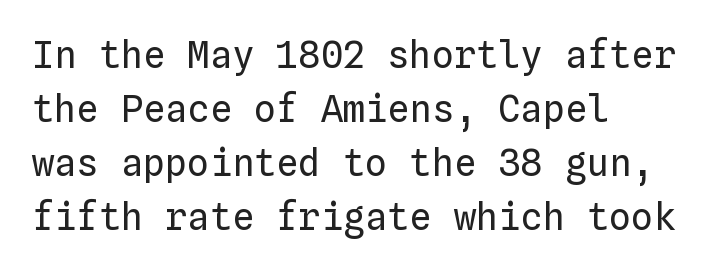
{"italic": "no", "bold": "no", "weight": "regular", "width": "normal", "stroke_contrast": "low", "x_height": "medium", "monospaced": "yes", "underline": "no", "align": "left", "line_spacing": "normal", "line_spacing_ratio": 1.46, "letter_spacing": "normal", "letter_spacing_em": 0.0, "glyph_px": 37}
